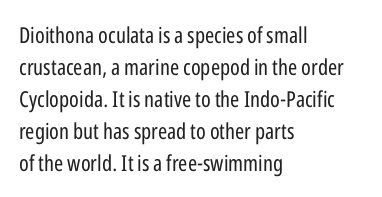
{"italic": "no", "bold": "no", "underline": "no", "align": "left", "line_spacing": "normal", "line_spacing_ratio": 1.45, "letter_spacing": "normal", "letter_spacing_em": 0.0, "glyph_px": 22}
